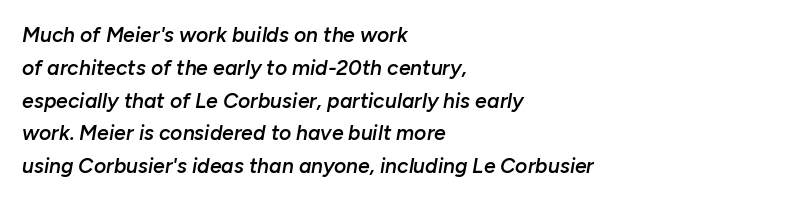
Decoration check: the copy has no underline. Strokes here are thickened, but only to semibold level. If you drew a line through each stem, it would be angled. The tracking reads as untouched default to a designer's eye. Notice how the passage keeps a crisp vertical edge on the left only.
